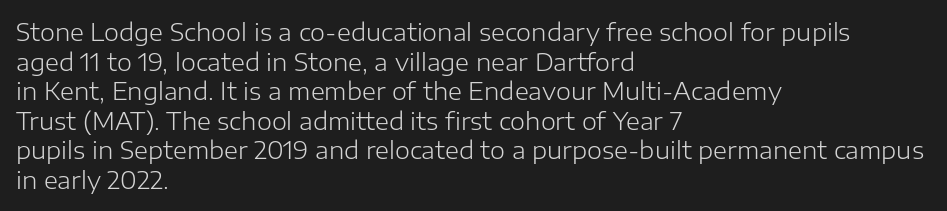
{"italic": "no", "bold": "no", "underline": "no", "align": "left", "line_spacing_ratio": 1.23, "letter_spacing": "normal", "letter_spacing_em": 0.0, "glyph_px": 24}
